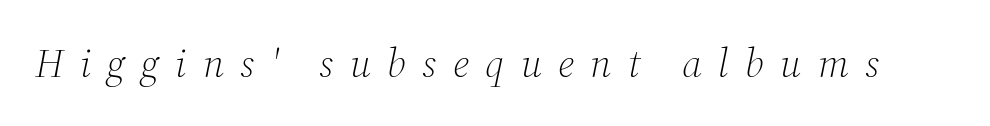
{"serif": "yes", "italic": "yes", "lean": "right", "slant_degrees": 12, "bold": "no", "weight": "light", "width": "normal", "stroke_contrast": "medium", "x_height": "medium", "monospaced": "no", "underline": "no", "letter_spacing": "wide", "letter_spacing_em": 0.41, "glyph_px": 40}
